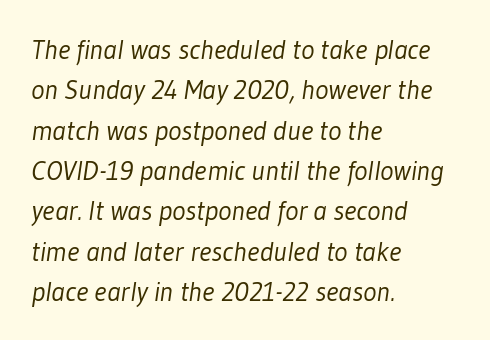
Q: Is the text bold? A: No.
Q: Is the typeface a serif or a sans-serif typeface? A: Sans-serif.
Q: Is the text underlined? A: No.
Q: How is the paragraph aligned? A: Left-aligned.
Q: Is the spacing between letters normal or unusually wide? A: Normal.
Q: Is the spacing between lines tight, normal or loose? A: Normal.
Q: Width (condensed, normal, or wide)? A: Condensed.
Q: Stroke contrast? A: Low.
Q: x-height? A: Medium.
Q: Monospaced? A: No.
